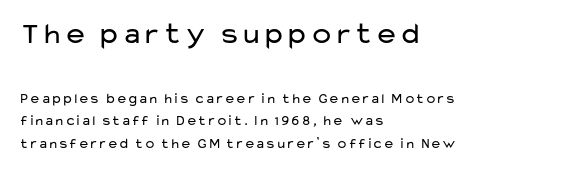
The image shows 30 px regular-weight, wide sans-serif type, upright; set left-aligned, normal line spacing (1.6x), normal letter spacing, not underlined; the first (top) block is 2.14x larger; low stroke contrast and a medium x-height.
